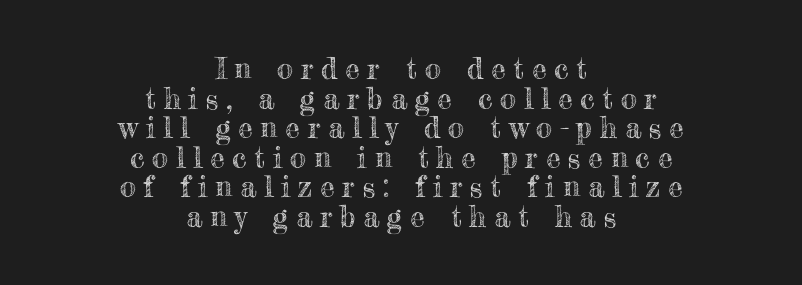
{"italic": "no", "width": "normal", "x_height": "small", "monospaced": "no", "underline": "no", "align": "center", "line_spacing": "tight", "line_spacing_ratio": 1.02, "letter_spacing": "wide", "letter_spacing_em": 0.27, "glyph_px": 29}
